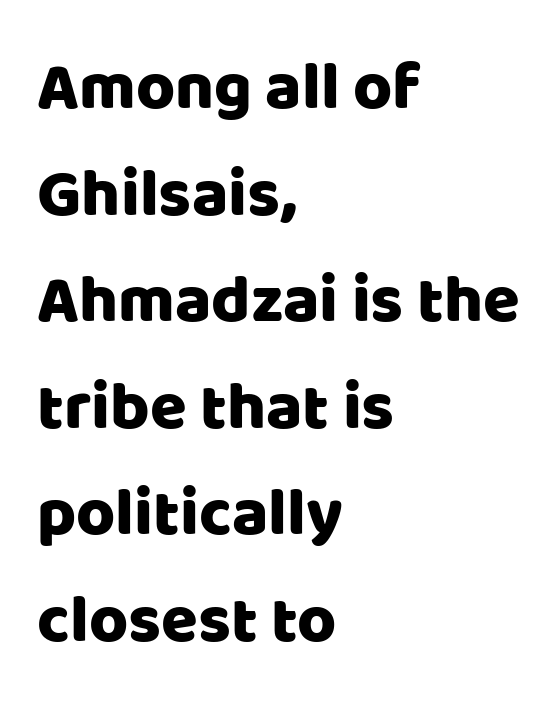
{"serif": "no", "italic": "no", "width": "normal", "stroke_contrast": "low", "x_height": "large", "monospaced": "no", "underline": "no", "align": "left", "line_spacing": "normal", "line_spacing_ratio": 1.59, "letter_spacing": "normal", "letter_spacing_em": 0.0, "glyph_px": 67}
